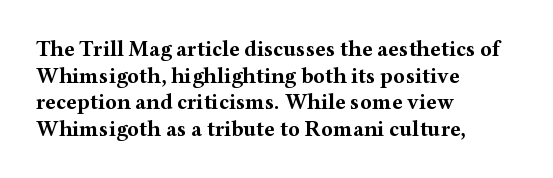
Which margin do the lines hug? The left one — the right edge is uneven. Weight check: bold — yes, fully. Tracking here is standard; glyphs follow each other at the usual distance. Unlike italic type, these characters show no tilt at all. Just letters on the line, the space beneath them empty.
